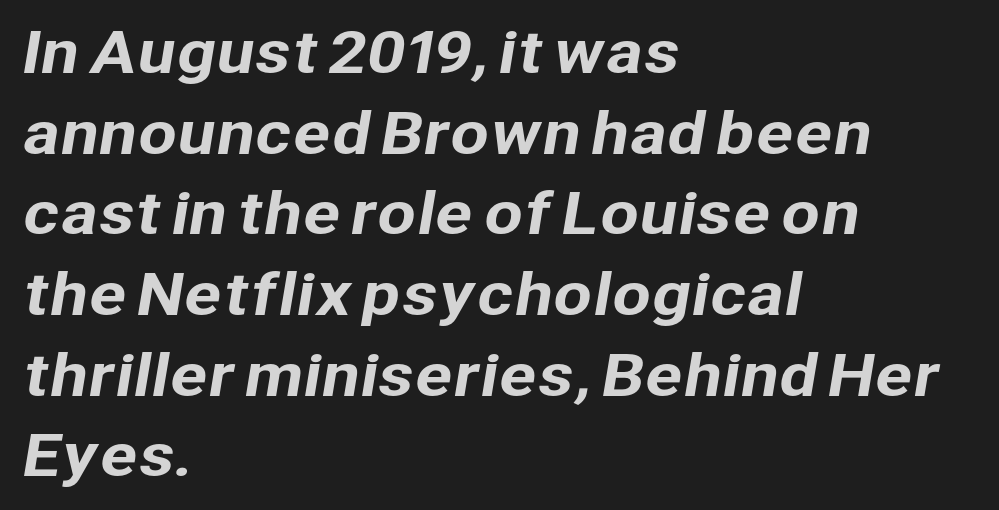
The image shows 56 px sans-serif type; set left-aligned, normal line spacing (1.44x), normal letter spacing, not underlined; low stroke contrast and a medium x-height.
